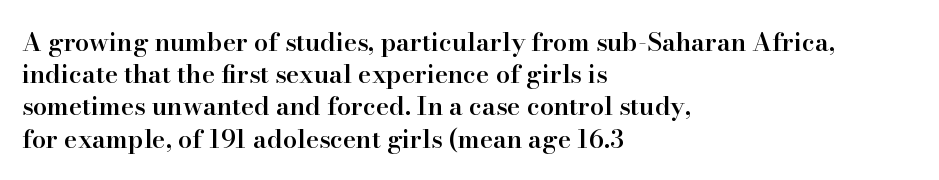
The image shows 25 px text type, upright; set left-aligned, normal line spacing (1.29x), normal letter spacing, not underlined.
